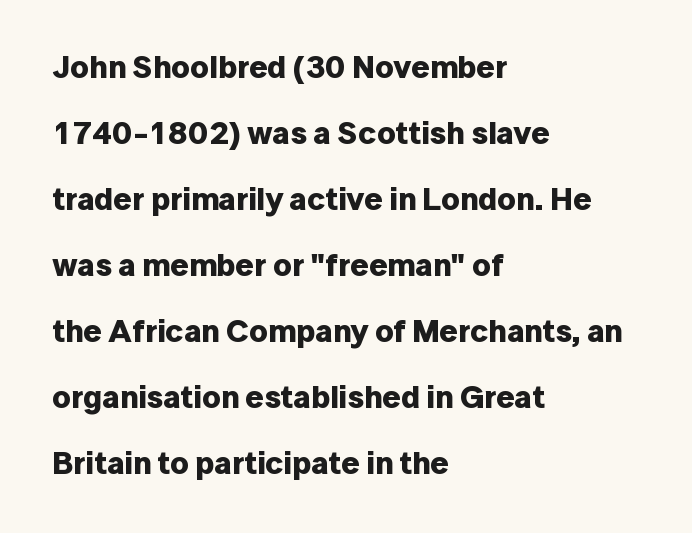
The image shows 32 px bold sans-serif type, upright; set left-aligned, loose line spacing (2.06x), normal letter spacing, not underlined; low stroke contrast and a medium x-height.
